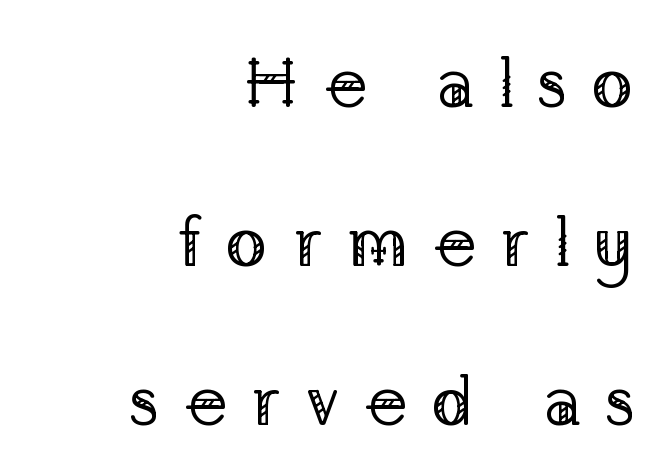
{"serif": "yes", "italic": "no", "bold": "no", "weight": "regular", "width": "normal", "stroke_contrast": "low", "x_height": "medium", "monospaced": "no", "underline": "no", "align": "right", "line_spacing": "loose", "line_spacing_ratio": 2.27, "letter_spacing": "wide", "letter_spacing_em": 0.34, "glyph_px": 70}
